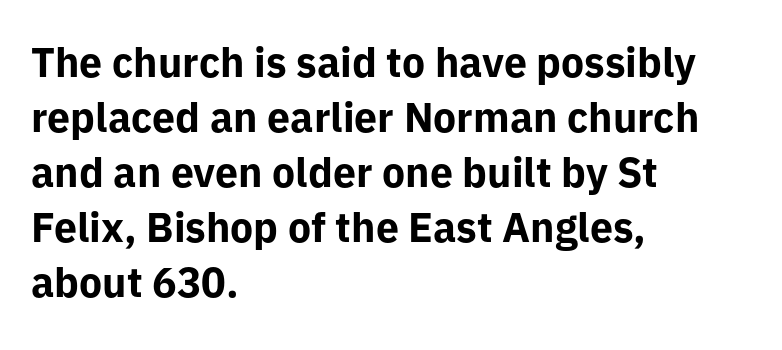
The image shows 41 px bold sans-serif type, upright; set left-aligned, normal line spacing (1.34x), normal letter spacing, not underlined; low stroke contrast and a medium x-height.
